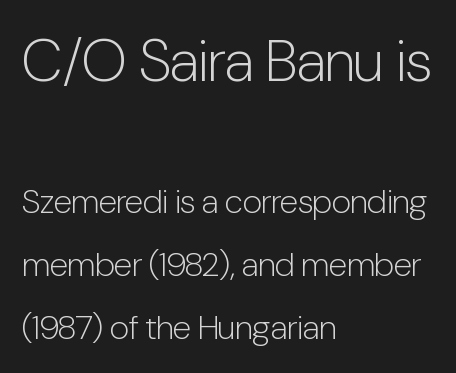
Q: Is the text bold? A: No.
Q: Is the text italic (slanted)? A: No, it is upright.
Q: Is the typeface a serif or a sans-serif typeface? A: Sans-serif.
Q: Is the text underlined? A: No.
Q: How is the paragraph aligned? A: Left-aligned.
Q: Is the spacing between letters normal or unusually wide? A: Normal.
Q: Which block of text is set in a larger size, the first (top) or the second (bottom)? A: The first (top) one.
Q: Width (condensed, normal, or wide)? A: Condensed.
Q: Stroke contrast? A: Low.
Q: x-height? A: Medium.
Q: Monospaced? A: No.
